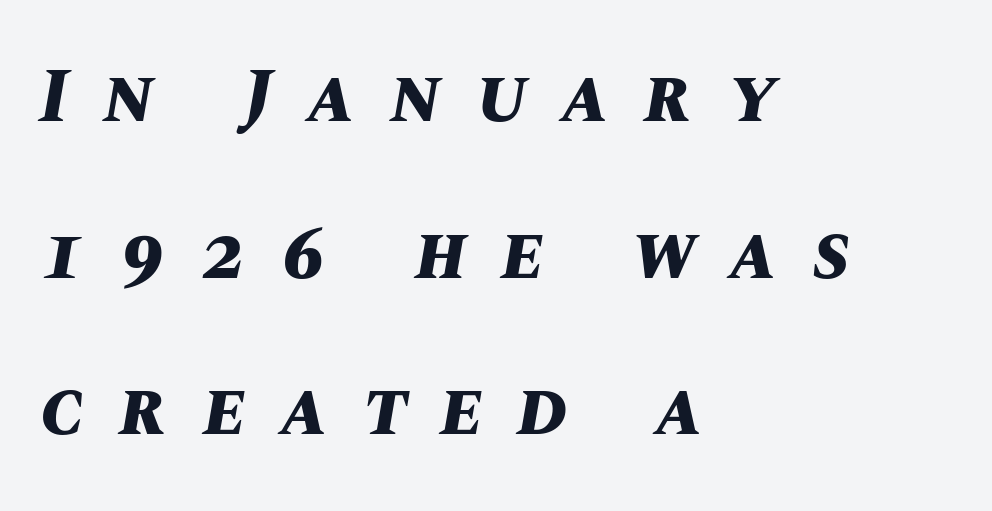
The image shows 76 px bold type, italic (leaning right); set left-aligned, loose line spacing (2.06x), unusually wide letter spacing (+0.46 em), not underlined; medium stroke contrast and a large x-height.
